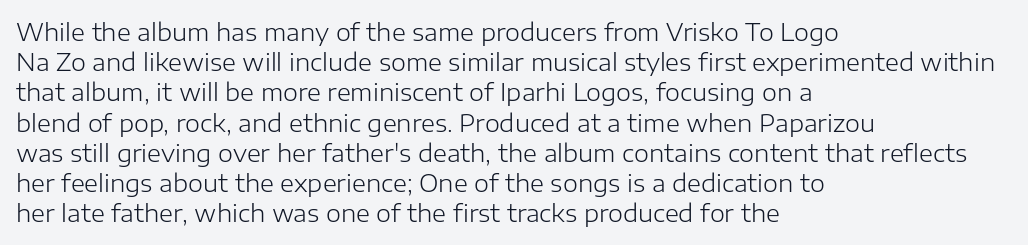
Q: Is the text bold? A: No.
Q: Is the text italic (slanted)? A: No, it is upright.
Q: Is the text underlined? A: No.
Q: How is the paragraph aligned? A: Left-aligned.
Q: Is the spacing between letters normal or unusually wide? A: Normal.
Q: Is the spacing between lines tight, normal or loose? A: Normal.
